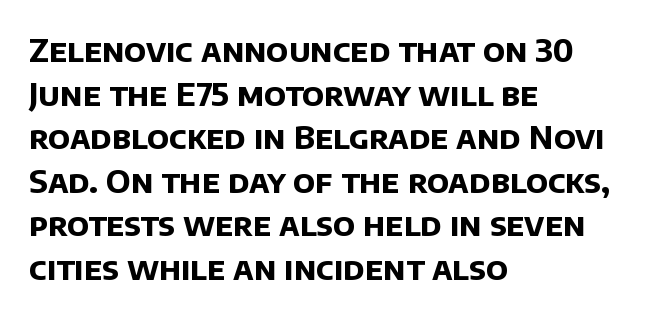
{"serif": "no", "bold": "yes", "weight": "bold", "width": "normal", "stroke_contrast": "low", "x_height": "large", "monospaced": "no", "underline": "no", "align": "left", "line_spacing": "normal", "line_spacing_ratio": 1.36, "letter_spacing": "normal", "letter_spacing_em": 0.0, "glyph_px": 32}
